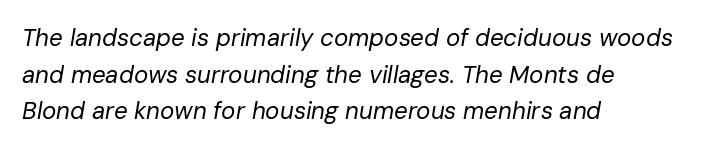
{"italic": "yes", "lean": "right", "slant_degrees": 10, "bold": "no", "underline": "no", "align": "left", "line_spacing": "normal", "line_spacing_ratio": 1.53, "letter_spacing": "normal", "letter_spacing_em": 0.0, "glyph_px": 24}
